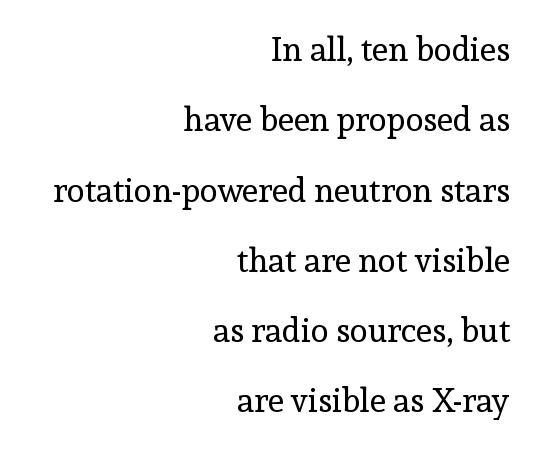
Q: Is the text bold? A: No.
Q: Is the text italic (slanted)? A: No, it is upright.
Q: Is the typeface a serif or a sans-serif typeface? A: Serif.
Q: Is the text underlined? A: No.
Q: How is the paragraph aligned? A: Right-aligned.
Q: Is the spacing between letters normal or unusually wide? A: Normal.
Q: Is the spacing between lines tight, normal or loose? A: Loose.
Q: Width (condensed, normal, or wide)? A: Normal.
Q: x-height? A: Medium.
Q: Monospaced? A: No.
